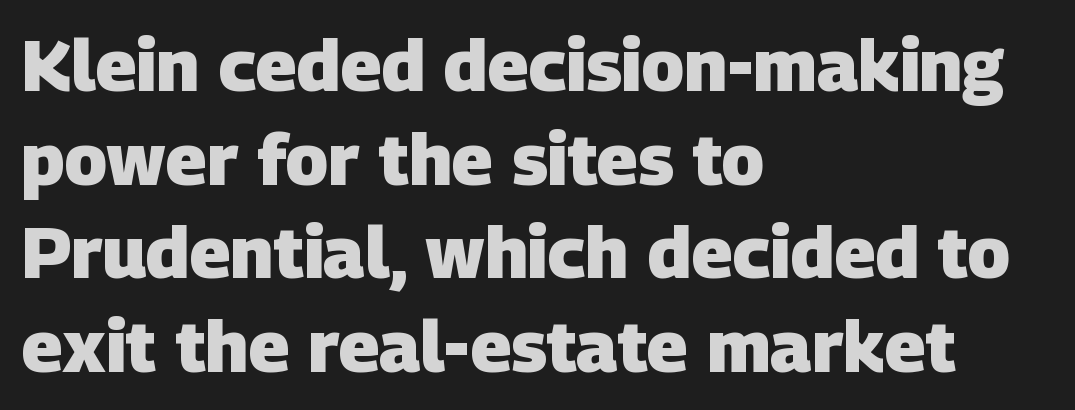
The image shows 72 px heavy sans-serif type; set left-aligned, normal line spacing (1.3x), normal letter spacing, not underlined; low stroke contrast and a large x-height.
